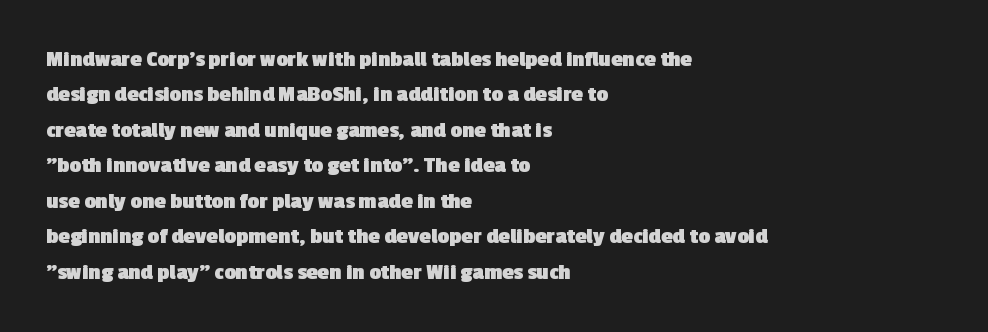
Q: Is the text bold? A: Yes.
Q: Is the text underlined? A: No.
Q: How is the paragraph aligned? A: Left-aligned.
Q: Is the spacing between letters normal or unusually wide? A: Normal.
Q: Is the spacing between lines tight, normal or loose? A: Normal.
